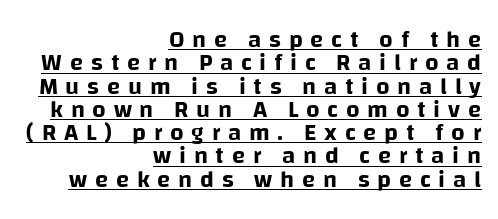
Q: Is the text italic (slanted)? A: No, it is upright.
Q: Is the text underlined? A: Yes.
Q: How is the paragraph aligned? A: Right-aligned.
Q: Is the spacing between letters normal or unusually wide? A: Unusually wide.
Q: Is the spacing between lines tight, normal or loose? A: Tight.
